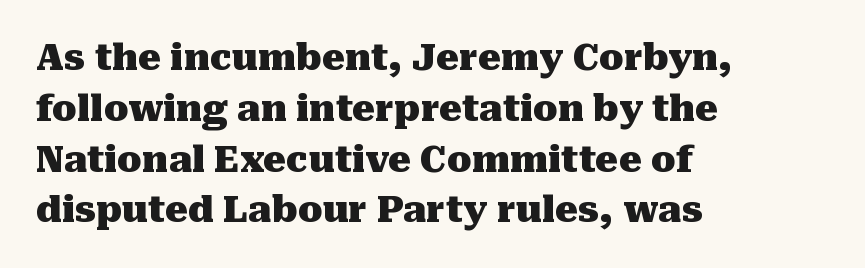
In terms of posture, this sample is upright. The space beneath each line is pristine and unruled. Type style note: has serifs. Horizontal alignment here is leftward, the default for most running prose. Spacing verdict: proportional, widths tailored to each character.
